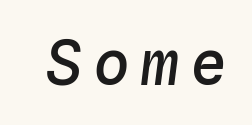
{"italic": "yes", "lean": "right", "slant_degrees": 4, "bold": "semi", "weight": "semibold", "width": "normal", "stroke_contrast": "low", "x_height": "medium", "monospaced": "yes", "underline": "no", "glyph_px": 62}
